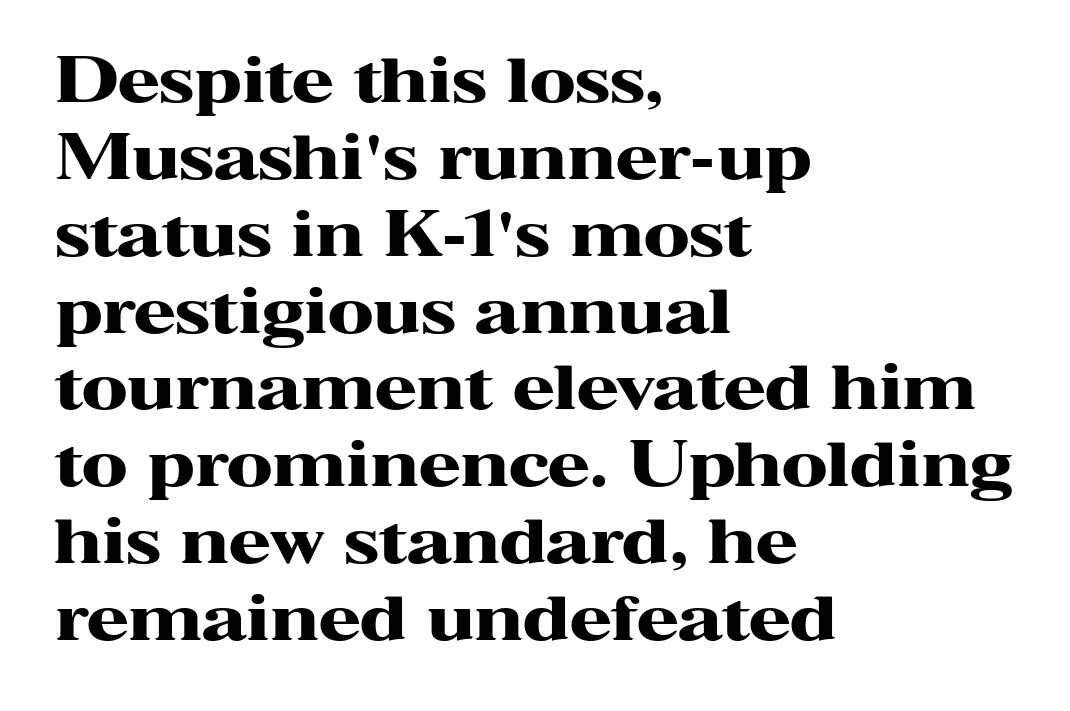
{"serif": "yes", "italic": "no", "bold": "yes", "weight": "heavy", "width": "wide", "stroke_contrast": "high", "x_height": "medium", "monospaced": "no", "underline": "no", "align": "left", "line_spacing": "normal", "line_spacing_ratio": 1.26, "letter_spacing": "normal", "letter_spacing_em": 0.0, "glyph_px": 61}
